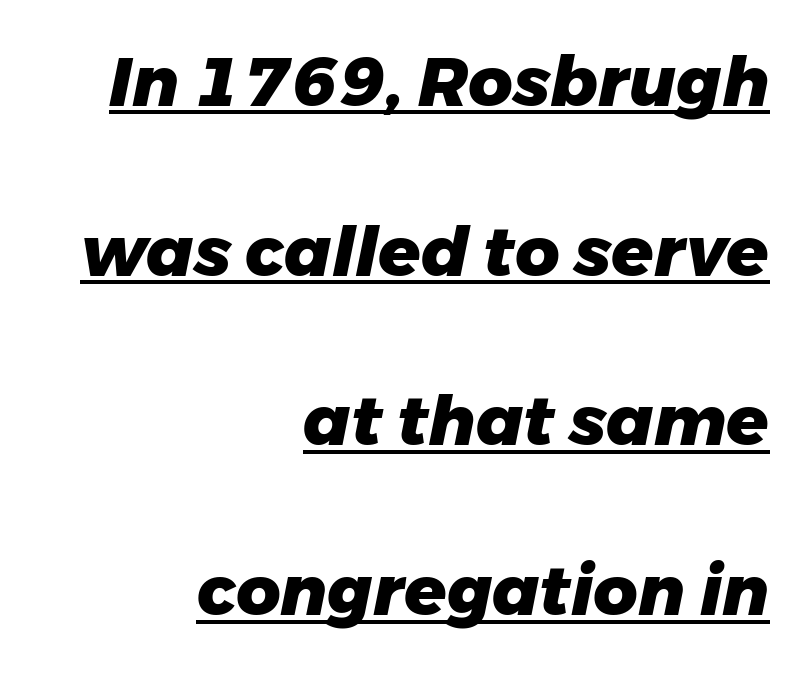
Q: Is the text bold? A: Yes.
Q: Is the text italic (slanted)? A: Yes, it leans right by about 11 degrees.
Q: Is the text underlined? A: Yes.
Q: How is the paragraph aligned? A: Right-aligned.
Q: Is the spacing between letters normal or unusually wide? A: Normal.
Q: Is the spacing between lines tight, normal or loose? A: Loose.
Q: Width (condensed, normal, or wide)? A: Normal.
Q: Stroke contrast? A: Low.
Q: x-height? A: Medium.
Q: Monospaced? A: No.
